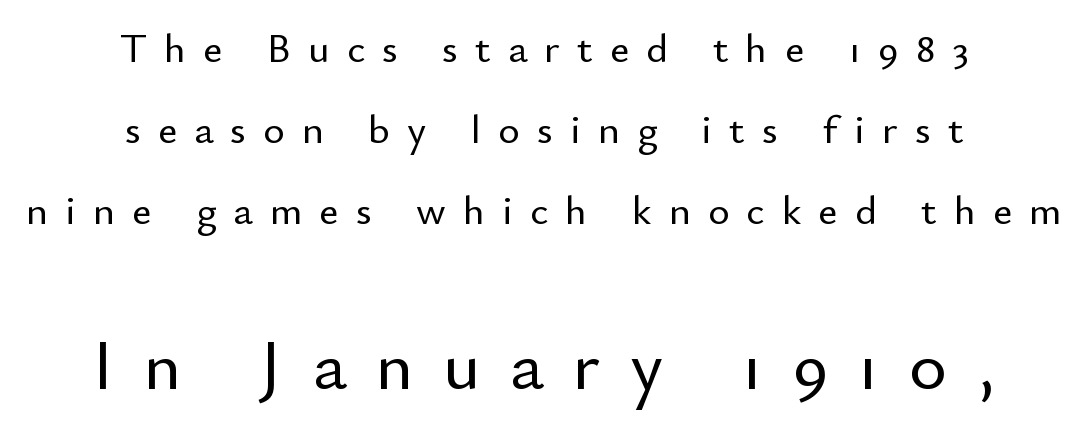
{"serif": "no", "italic": "no", "width": "normal", "stroke_contrast": "low", "x_height": "small", "monospaced": "no", "underline": "no", "align": "center", "line_spacing": "loose", "line_spacing_ratio": 1.98, "letter_spacing": "wide", "letter_spacing_em": 0.42, "larger_block": "second", "size_ratio": 1.73, "glyph_px": 71}
